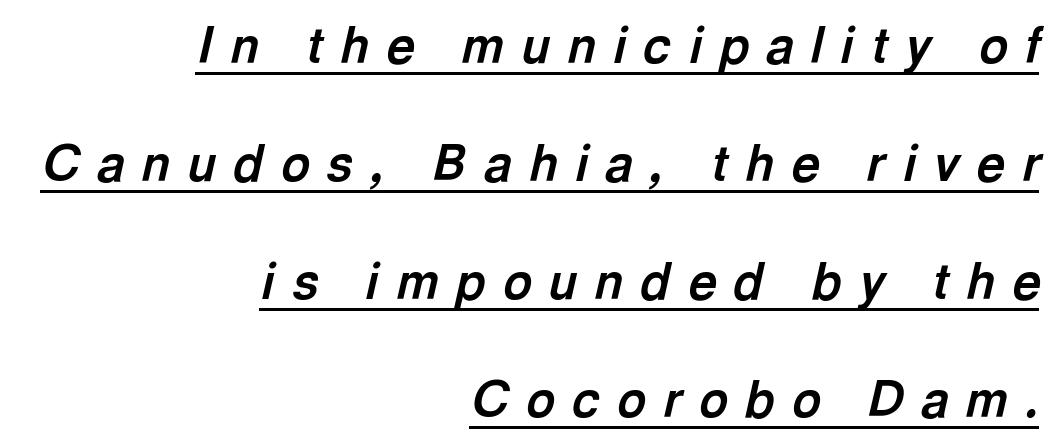
The image shows 49 px bold type, italic (leaning right); set right-aligned, loose line spacing (2.41x), unusually wide letter spacing (+0.36 em), underlined; a medium x-height.
